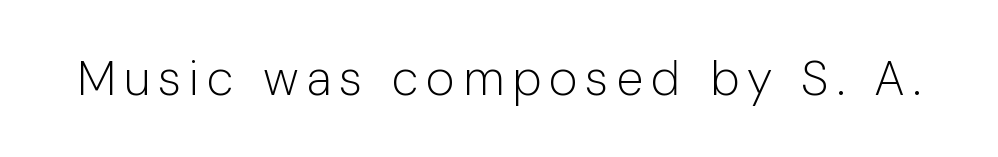
Q: Is the text bold? A: No.
Q: Is the text italic (slanted)? A: No, it is upright.
Q: Is the typeface a serif or a sans-serif typeface? A: Sans-serif.
Q: Is the text underlined? A: No.
Q: Width (condensed, normal, or wide)? A: Normal.
Q: Stroke contrast? A: Low.
Q: x-height? A: Medium.
Q: Monospaced? A: No.
